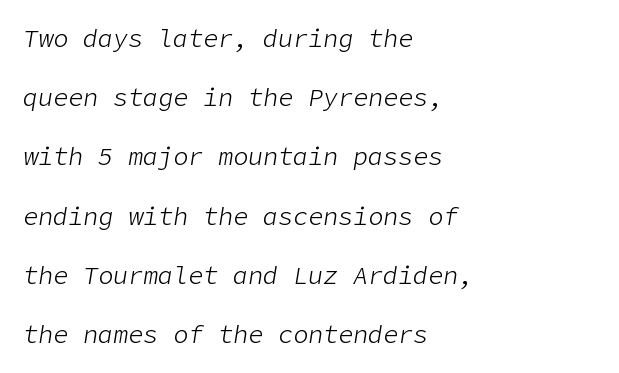
The image shows 25 px text type, italic (leaning right); set left-aligned, loose line spacing (2.37x), normal letter spacing, not underlined.
